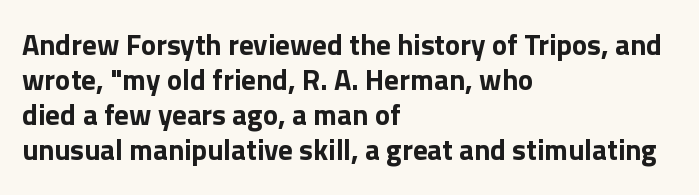
Any mark beneath the type? The region is blank. The rendering uses natural spacing where letterforms have individual widths. Nothing unusual about the tracking: characters are spaced as the font intends. Notice how the stems are strictly vertical — no italics here. Does the weight exceed regular? Yes, all the way to bold.
